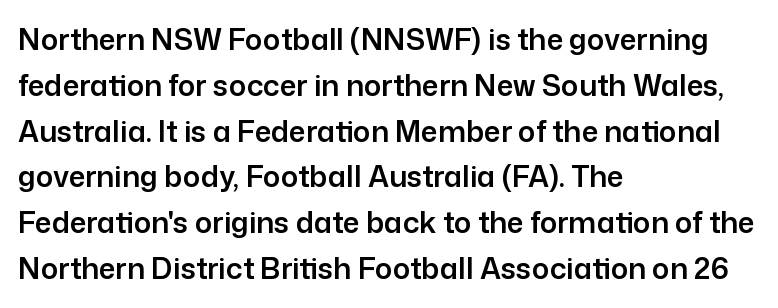
Q: Is the text italic (slanted)? A: No, it is upright.
Q: Is the typeface a serif or a sans-serif typeface? A: Sans-serif.
Q: Is the text underlined? A: No.
Q: How is the paragraph aligned? A: Left-aligned.
Q: Is the spacing between letters normal or unusually wide? A: Normal.
Q: Is the spacing between lines tight, normal or loose? A: Normal.
Q: Width (condensed, normal, or wide)? A: Normal.
Q: Stroke contrast? A: Low.
Q: x-height? A: Medium.
Q: Monospaced? A: No.
